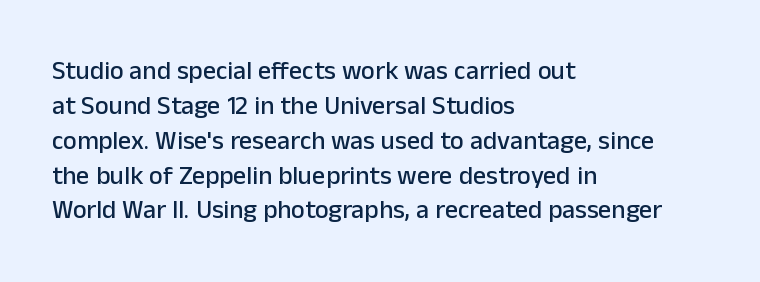
The letters stand straight up with perfectly vertical stems. Anything drawn beneath the words? Only blank space. Vertical spacing — default. Short note: letters normally spaced. Leftover space on each line is placed entirely after the last word.
